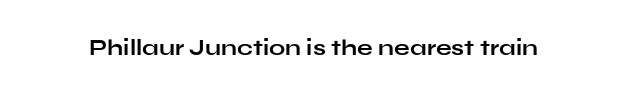
Notice how thick the strokes are: this is what a full bold looks like. In terms of letterspacing, this is plain default setting. The specimen omits any rule beneath the text block's lines. The lettering stays uniformly vertical, giving the passage a roman look.
